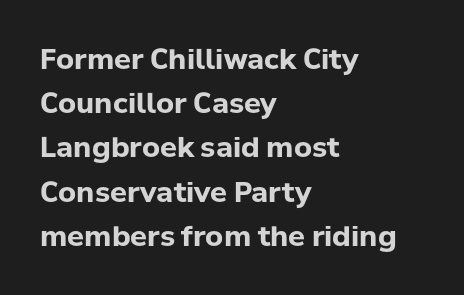
{"serif": "no", "italic": "no", "bold": "yes", "weight": "bold", "width": "normal", "stroke_contrast": "low", "x_height": "medium", "monospaced": "no", "underline": "no", "align": "left", "line_spacing": "normal", "line_spacing_ratio": 1.58, "letter_spacing": "normal", "letter_spacing_em": 0.0, "glyph_px": 28}
